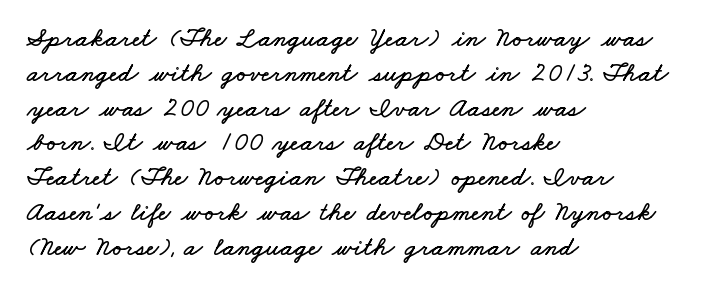
Q: Is the text underlined? A: No.
Q: How is the paragraph aligned? A: Left-aligned.
Q: Is the spacing between letters normal or unusually wide? A: Normal.
Q: Is the spacing between lines tight, normal or loose? A: Normal.
